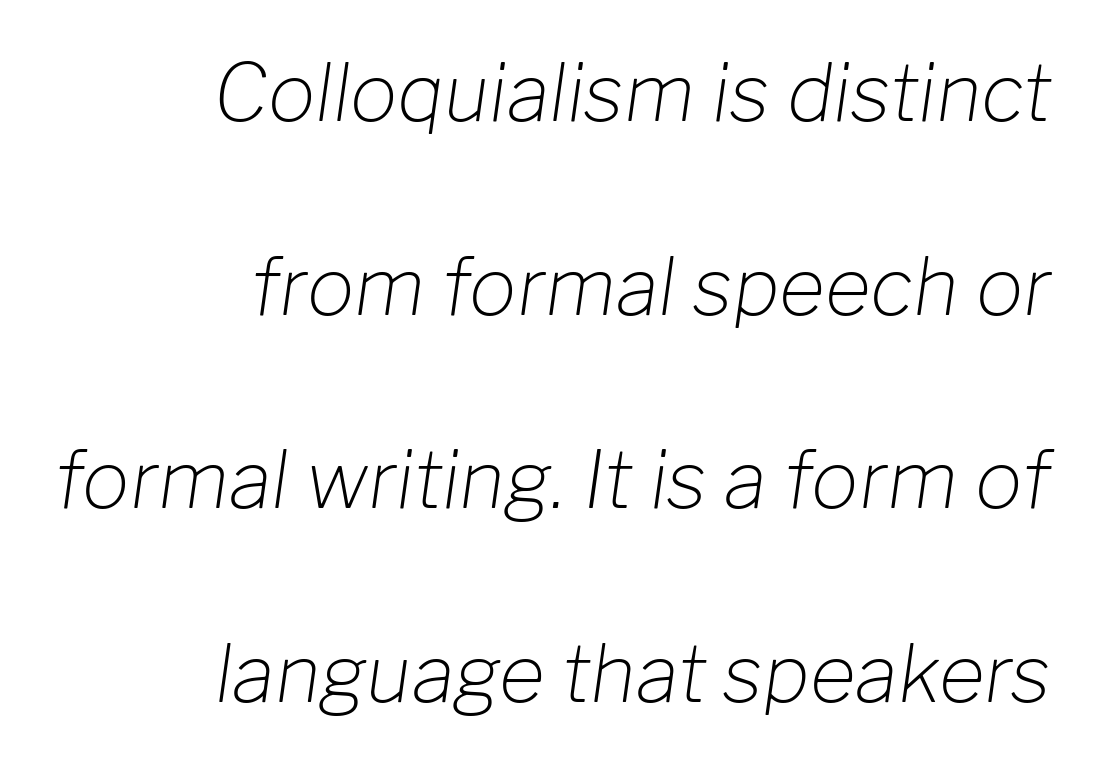
If you drew a line through each stem, it would be angled. The letters look calm and open, with moderate or lighter stems. The glyphs are unaccompanied by any horizontal stroke below them. This sample trades compactness for vertical openness between lines. The setting favours the right margin, as signatures and pull-quotes sometimes do. This sample has the flowing, uneven cadence of proportional lettering.
